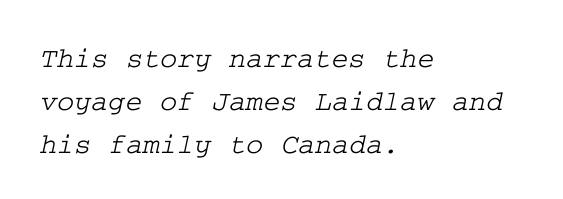
{"serif": "yes", "width": "wide", "stroke_contrast": "low", "x_height": "medium", "underline": "no", "align": "left", "line_spacing": "normal", "line_spacing_ratio": 1.48, "letter_spacing": "normal", "letter_spacing_em": 0.0, "glyph_px": 29}
